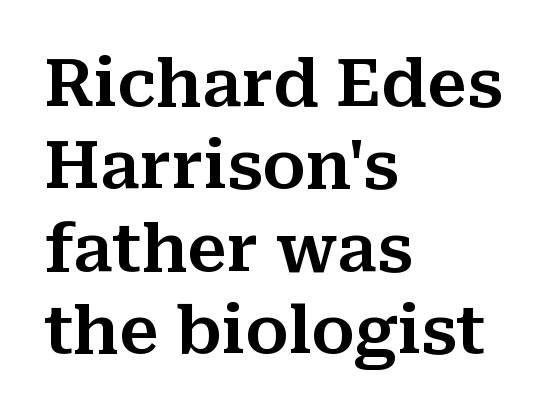
The image shows 66 px serif type, upright; set left-aligned, normal line spacing (1.25x), normal letter spacing, not underlined; medium stroke contrast and a medium x-height.
